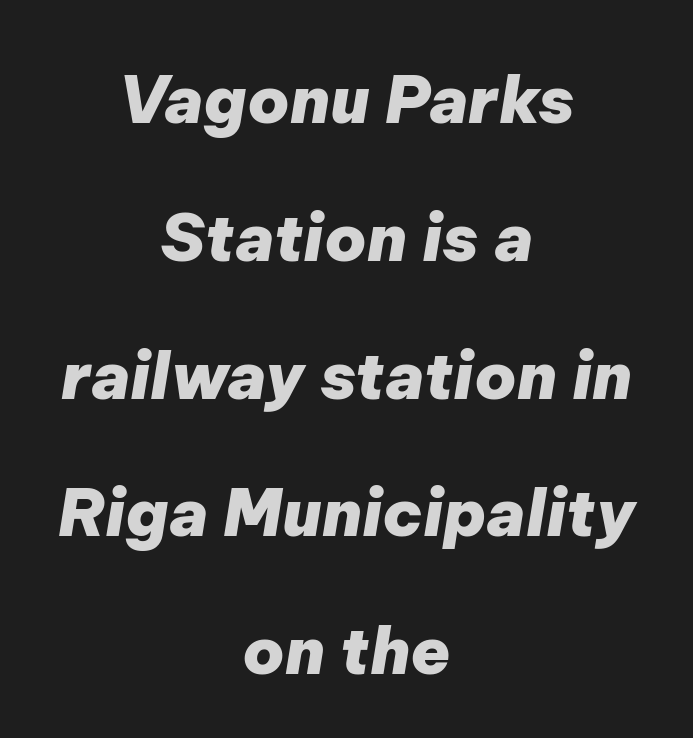
{"italic": "yes", "lean": "right", "slant_degrees": 9, "bold": "yes", "weight": "heavy", "width": "normal", "stroke_contrast": "low", "x_height": "medium", "monospaced": "no", "underline": "no", "align": "center", "line_spacing": "loose", "line_spacing_ratio": 2.12, "letter_spacing": "normal", "letter_spacing_em": 0.0, "glyph_px": 65}
